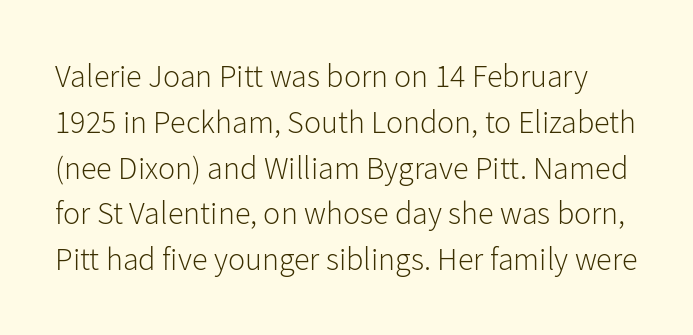
The letterforms sit at book weight or below. In terms of posture, this sample is upright. The space between consecutive lines is moderate. Characters follow at the spacing the type designer built in. Look at the bottom of the vertical strokes: they stop flat, with no serifs.
